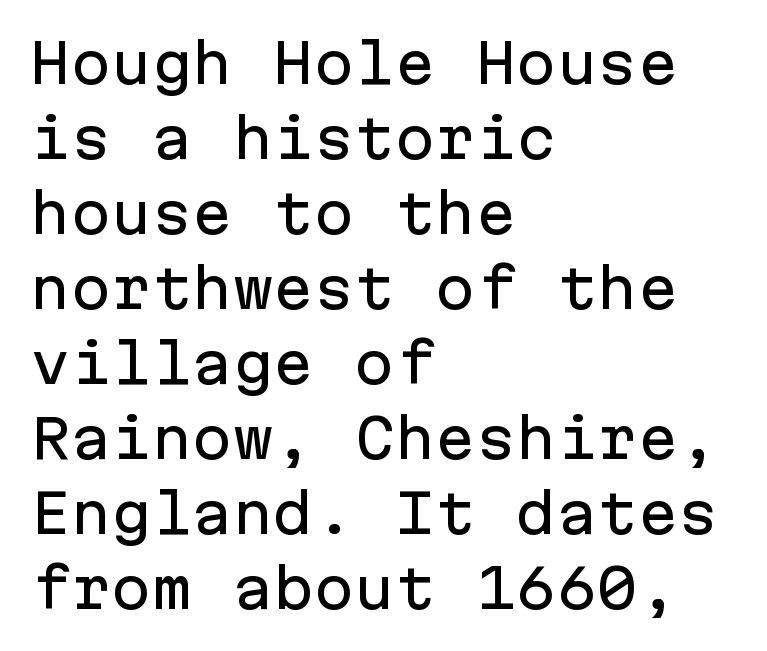
Q: Is the text italic (slanted)? A: No, it is upright.
Q: Is the typeface a serif or a sans-serif typeface? A: Sans-serif.
Q: Is the text underlined? A: No.
Q: How is the paragraph aligned? A: Left-aligned.
Q: Is the spacing between letters normal or unusually wide? A: Normal.
Q: Is the spacing between lines tight, normal or loose? A: Normal.
Q: Width (condensed, normal, or wide)? A: Normal.
Q: Stroke contrast? A: Low.
Q: x-height? A: Medium.
Q: Monospaced? A: Yes.
